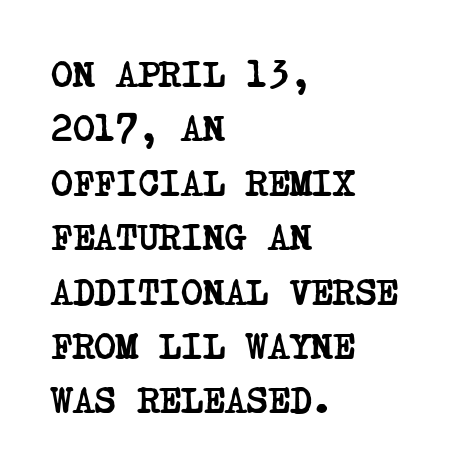
Nothing unusual about the tracking: characters are spaced as the font intends. Horizontal bands of white between lines are of average thickness. Each glyph is drawn with heavy, bold strokes. Only glyphs here, with clear space below each row. Serifs: yes, visible at the terminals of the letterforms.
